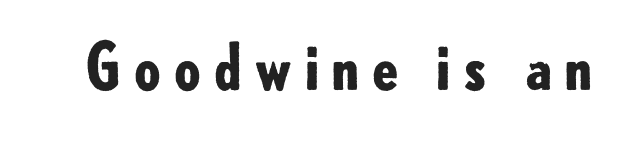
The image shows 63 px bold sans-serif type, upright; set not underlined; low stroke contrast and a small x-height.
